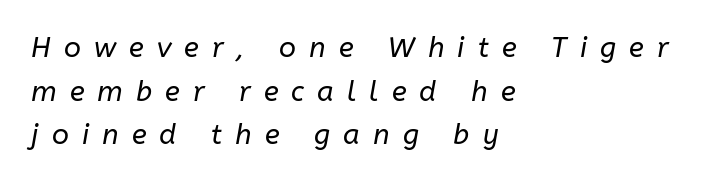
The image shows 28 px regular-weight type, italic (leaning right); set left-aligned, normal line spacing (1.56x), unusually wide letter spacing (+0.47 em), not underlined; low stroke contrast and a medium x-height.
